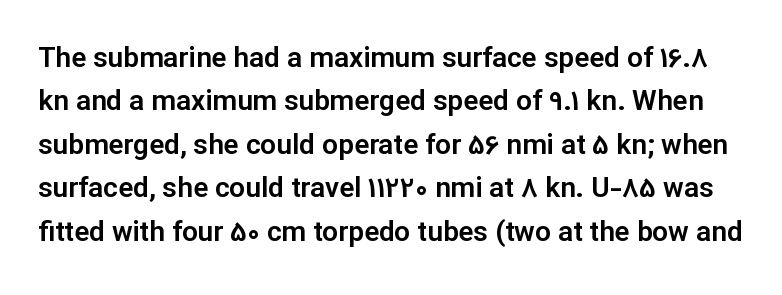
Q: Is the text italic (slanted)? A: No, it is upright.
Q: Is the typeface a serif or a sans-serif typeface? A: Sans-serif.
Q: Is the text underlined? A: No.
Q: Is the spacing between letters normal or unusually wide? A: Normal.
Q: Is the spacing between lines tight, normal or loose? A: Normal.
Q: Width (condensed, normal, or wide)? A: Normal.
Q: Stroke contrast? A: Low.
Q: x-height? A: Medium.
Q: Monospaced? A: No.
